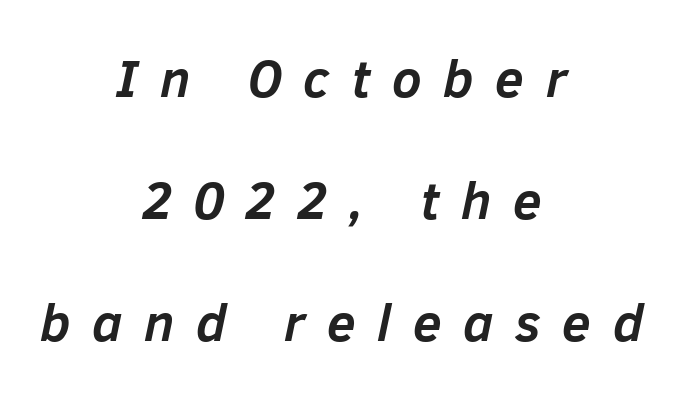
Every letter is thick-stroked: bold, no question. The strip under each line holds only bare page. Reading down the block, each line starts at a different indent, mirrored at its end. Whoever set this chose breathing room over compactness in the vertical rhythm. The typography opts for an oblique posture over an upright one.
